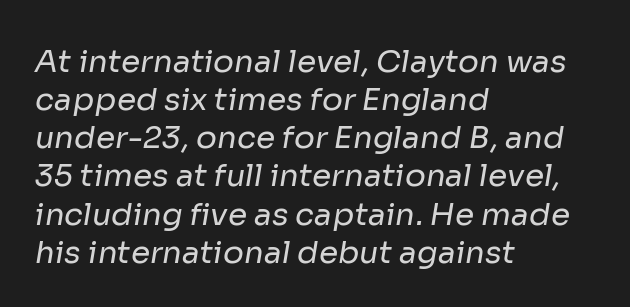
Q: Is the text bold? A: No.
Q: Is the typeface a serif or a sans-serif typeface? A: Sans-serif.
Q: Is the text underlined? A: No.
Q: How is the paragraph aligned? A: Left-aligned.
Q: Is the spacing between letters normal or unusually wide? A: Normal.
Q: Width (condensed, normal, or wide)? A: Normal.
Q: Stroke contrast? A: Low.
Q: x-height? A: Medium.
Q: Monospaced? A: No.
